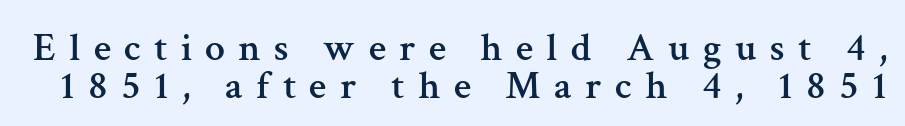
{"serif": "yes", "italic": "no", "width": "normal", "stroke_contrast": "medium", "x_height": "medium", "monospaced": "no", "underline": "no", "line_spacing": "tight", "line_spacing_ratio": 0.95, "letter_spacing": "wide", "letter_spacing_em": 0.33, "glyph_px": 40}
